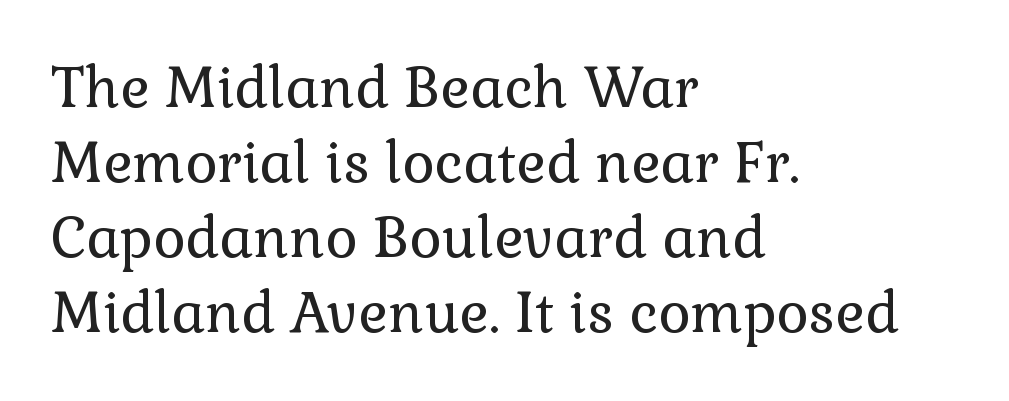
The paragraph has a hard left edge and a soft right edge. These lines are rendered in a variable-pitch font. This reads as an unemphasized weight, regular at the heaviest. A typesetter would call this leading conventional body-copy spacing. This is serif lettering, the kind often seen in printed books.
